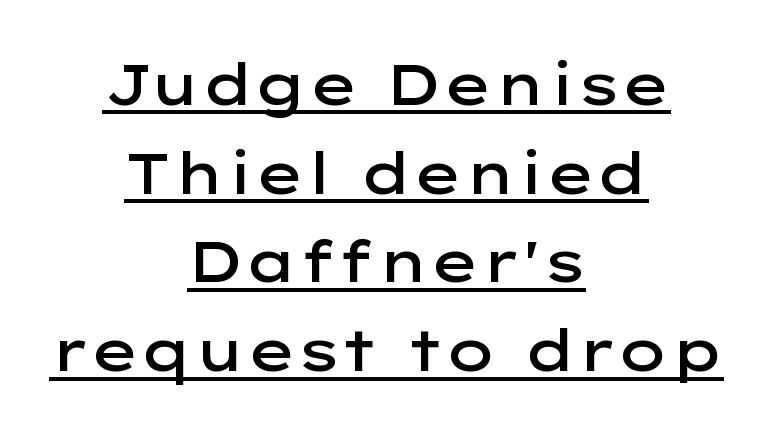
The image shows 58 px semibold, wide sans-serif type, upright; set centered, normal line spacing (1.53x), normal letter spacing, underlined; low stroke contrast and a medium x-height.
